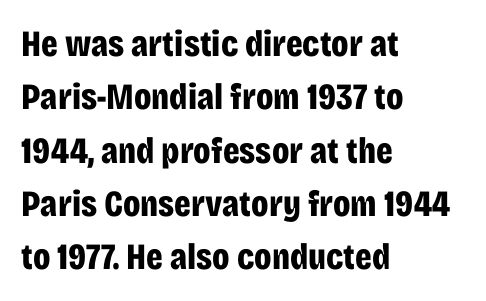
{"serif": "no", "italic": "no", "bold": "yes", "weight": "bold", "width": "condensed", "stroke_contrast": "low", "x_height": "large", "monospaced": "no", "underline": "no", "align": "left", "line_spacing": "normal", "line_spacing_ratio": 1.44, "letter_spacing": "normal", "letter_spacing_em": 0.0, "glyph_px": 37}
